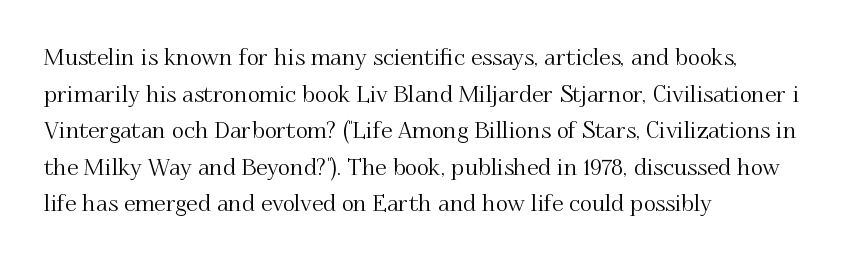
The image shows 23 px text type, upright; set left-aligned, normal line spacing (1.59x), normal letter spacing, not underlined.
